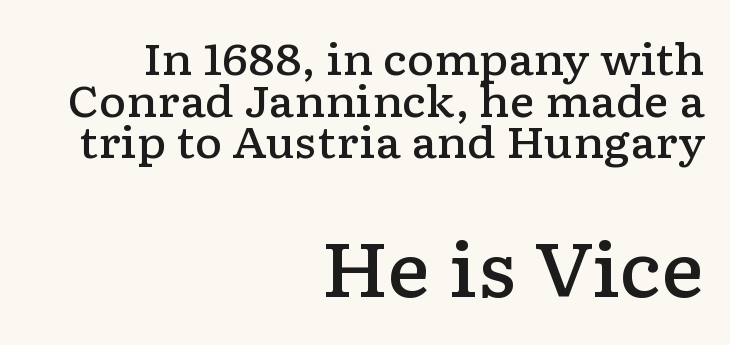
Q: Is the text bold? A: Semi-bold.
Q: Is the text italic (slanted)? A: No, it is upright.
Q: Is the typeface a serif or a sans-serif typeface? A: Serif.
Q: Is the text underlined? A: No.
Q: How is the paragraph aligned? A: Right-aligned.
Q: Is the spacing between letters normal or unusually wide? A: Normal.
Q: Is the spacing between lines tight, normal or loose? A: Tight.
Q: Which block of text is set in a larger size, the first (top) or the second (bottom)? A: The second (bottom) one.
Q: Width (condensed, normal, or wide)? A: Wide.
Q: Stroke contrast? A: Low.
Q: x-height? A: Medium.
Q: Monospaced? A: No.
